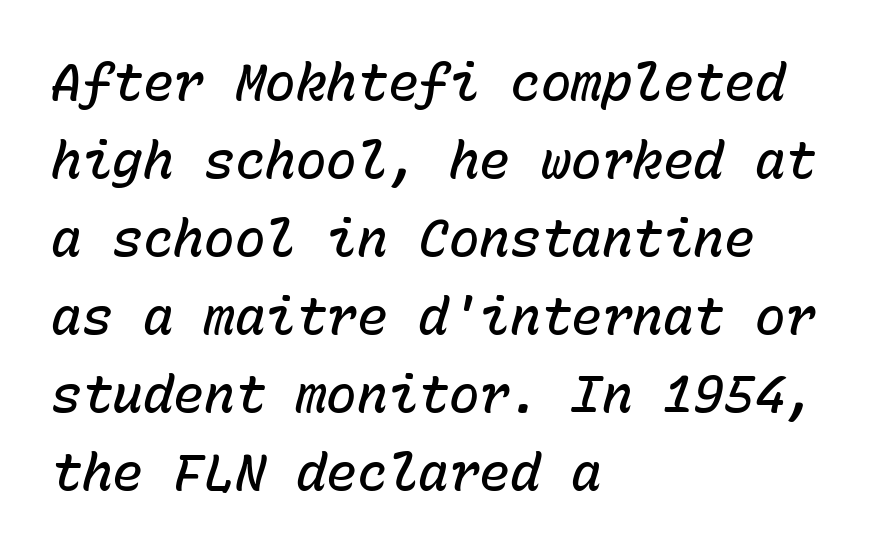
The image shows 51 px semibold type, italic (leaning right), monospaced; set left-aligned, normal line spacing (1.53x), normal letter spacing, not underlined; low stroke contrast and a medium x-height.
